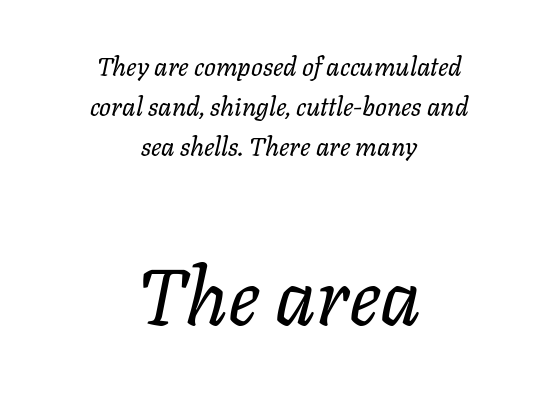
Two sizes are in play, and the larger belongs to the second block. Tracking here is standard; glyphs follow each other at the usual distance. The text carries the slant typical of an italic or oblique font. The space beneath each line is pristine and unruled.
